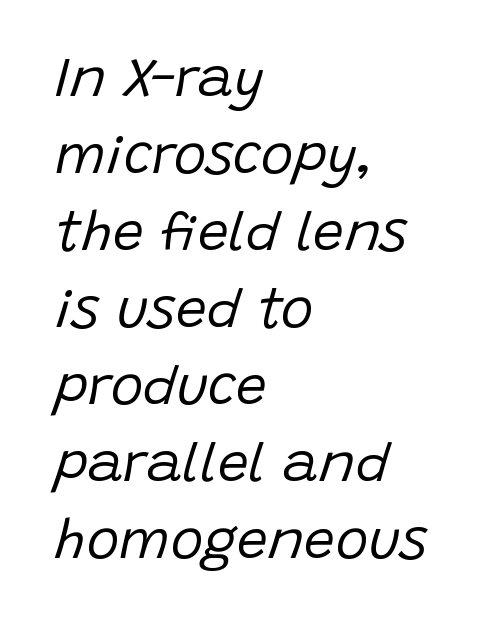
The image shows 55 px regular-weight type, italic (leaning right); set left-aligned, normal line spacing (1.4x), normal letter spacing, not underlined; low stroke contrast and a large x-height.
